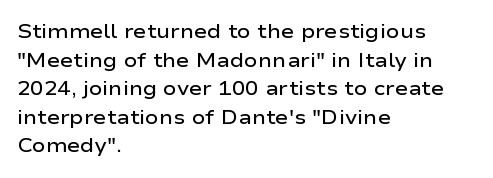
Q: Is the text bold? A: Semi-bold.
Q: Is the text italic (slanted)? A: No, it is upright.
Q: Is the text underlined? A: No.
Q: How is the paragraph aligned? A: Left-aligned.
Q: Is the spacing between letters normal or unusually wide? A: Normal.
Q: Is the spacing between lines tight, normal or loose? A: Normal.
